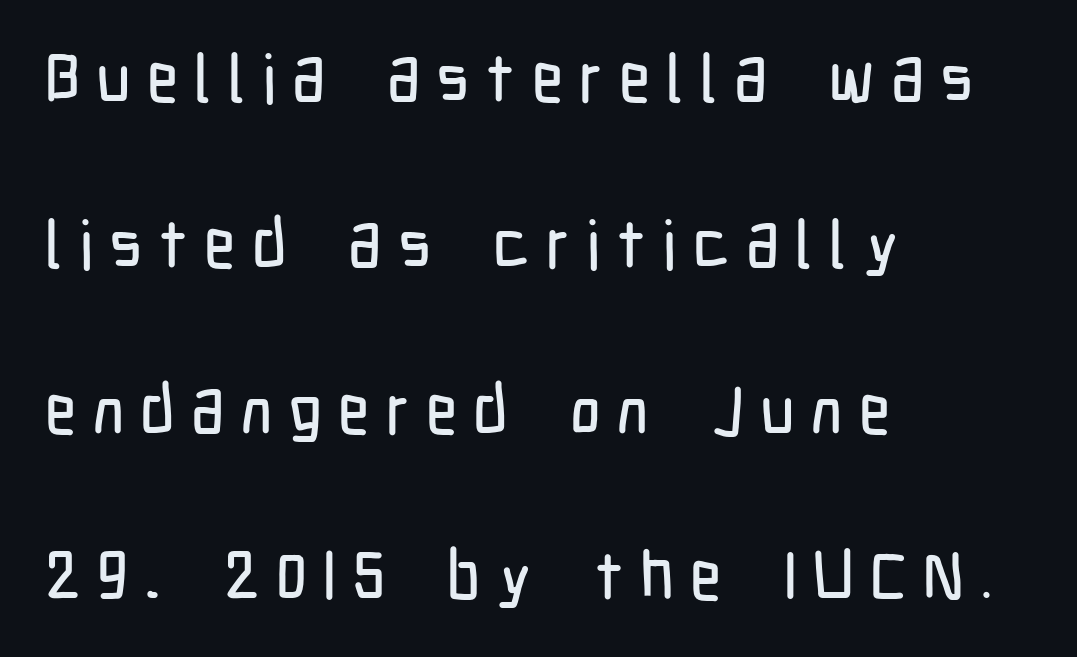
{"serif": "no", "italic": "no", "width": "condensed", "stroke_contrast": "low", "x_height": "medium", "monospaced": "no", "underline": "no", "align": "left", "line_spacing": "loose", "line_spacing_ratio": 2.48, "letter_spacing": "wide", "letter_spacing_em": 0.24, "glyph_px": 67}
